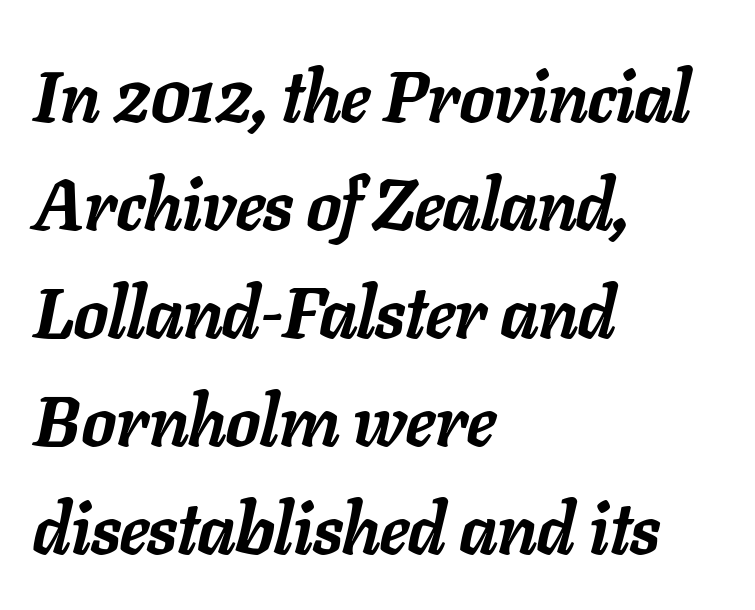
You could not count columns in this text — the font is proportionally spaced. In terms of weight, the rendering is a true, heavy bold. The rows are spaced the way most documents space them. The baseline area is clear. Horizontal alignment here is leftward, the default for most running prose.
